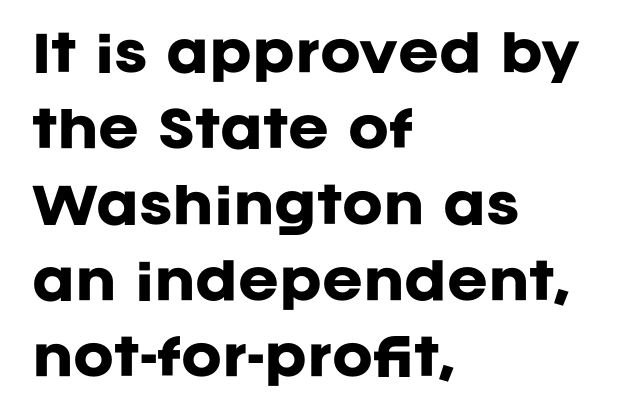
The image shows 49 px heavy sans-serif type, upright; set left-aligned, normal line spacing (1.55x), normal letter spacing, not underlined; low stroke contrast and a large x-height.
